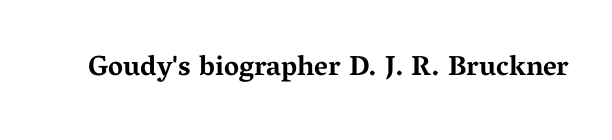
The image shows 28 px bold, wide serif type, upright; set normal letter spacing, not underlined; medium stroke contrast and a medium x-height.
